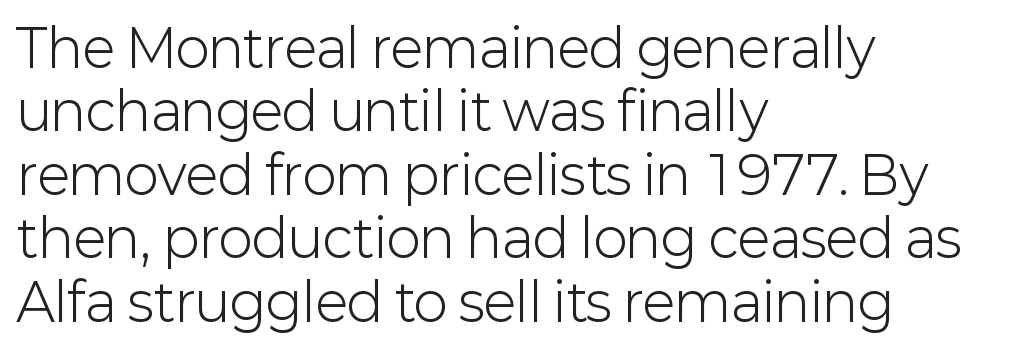
{"serif": "no", "italic": "no", "bold": "no", "weight": "light", "width": "normal", "stroke_contrast": "low", "x_height": "medium", "monospaced": "no", "underline": "no", "align": "left", "line_spacing_ratio": 1.22, "letter_spacing": "normal", "letter_spacing_em": 0.0, "glyph_px": 52}
